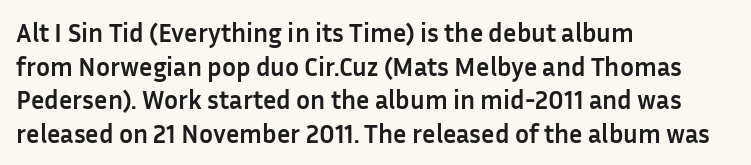
Q: Is the text bold? A: Yes.
Q: Is the text italic (slanted)? A: No, it is upright.
Q: Is the text underlined? A: No.
Q: How is the paragraph aligned? A: Left-aligned.
Q: Is the spacing between letters normal or unusually wide? A: Normal.
Q: Is the spacing between lines tight, normal or loose? A: Normal.
